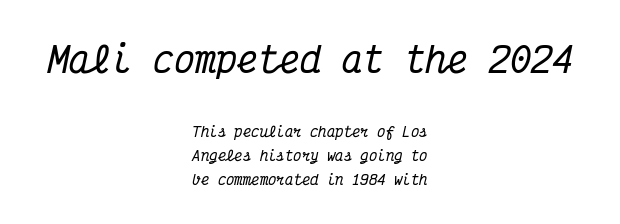
The image shows 35 px condensed serif type, italic (leaning right), monospaced; set centered, normal line spacing (1.7x), normal letter spacing, not underlined; the first (top) block is 2.5x larger; medium stroke contrast and a medium x-height.
